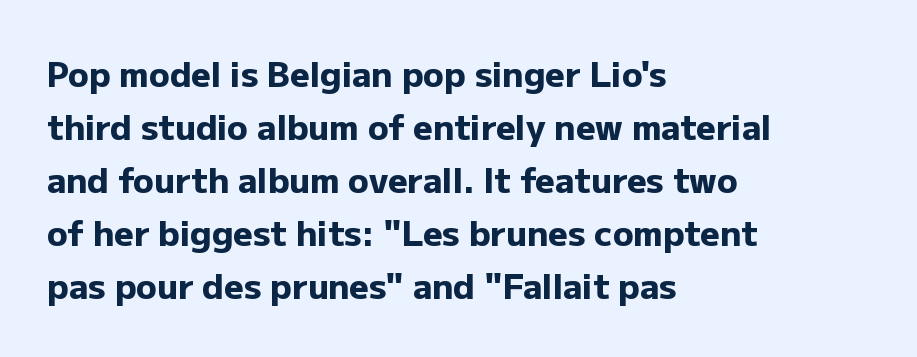
{"serif": "no", "italic": "no", "bold": "yes", "weight": "heavy", "width": "normal", "stroke_contrast": "low", "x_height": "medium", "monospaced": "no", "underline": "no", "align": "left", "line_spacing": "normal", "line_spacing_ratio": 1.56, "letter_spacing": "normal", "letter_spacing_em": 0.0, "glyph_px": 34}
